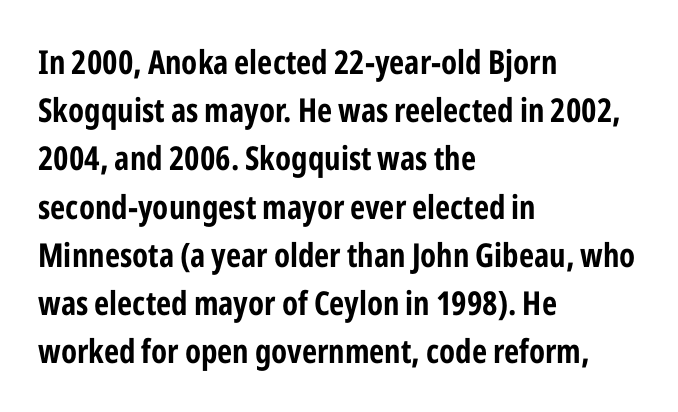
Q: Is the text bold? A: Yes.
Q: Is the text italic (slanted)? A: No, it is upright.
Q: Is the typeface a serif or a sans-serif typeface? A: Sans-serif.
Q: Is the text underlined? A: No.
Q: How is the paragraph aligned? A: Left-aligned.
Q: Is the spacing between letters normal or unusually wide? A: Normal.
Q: Is the spacing between lines tight, normal or loose? A: Normal.
Q: Width (condensed, normal, or wide)? A: Condensed.
Q: Stroke contrast? A: Low.
Q: x-height? A: Medium.
Q: Monospaced? A: No.
